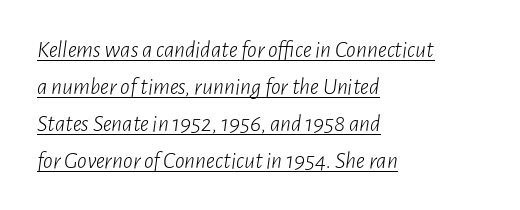
{"italic": "yes", "lean": "right", "slant_degrees": 7, "bold": "no", "underline": "yes", "align": "left", "line_spacing": "normal", "line_spacing_ratio": 1.54, "letter_spacing": "normal", "letter_spacing_em": 0.0, "glyph_px": 24}
